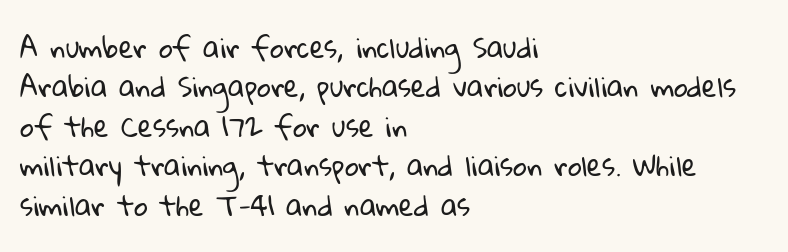
Q: Is the text bold? A: No.
Q: Is the text underlined? A: No.
Q: How is the paragraph aligned? A: Left-aligned.
Q: Is the spacing between letters normal or unusually wide? A: Normal.
Q: Is the spacing between lines tight, normal or loose? A: Normal.
